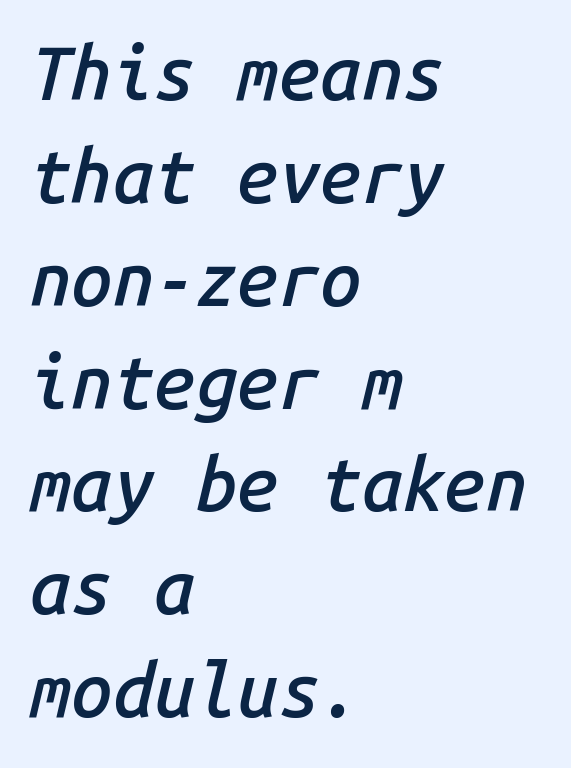
{"italic": "yes", "lean": "right", "slant_degrees": 14, "bold": "semi", "weight": "semibold", "width": "normal", "stroke_contrast": "low", "x_height": "medium", "monospaced": "yes", "underline": "no", "align": "left", "line_spacing": "normal", "line_spacing_ratio": 1.39, "letter_spacing": "normal", "letter_spacing_em": 0.0, "glyph_px": 74}
